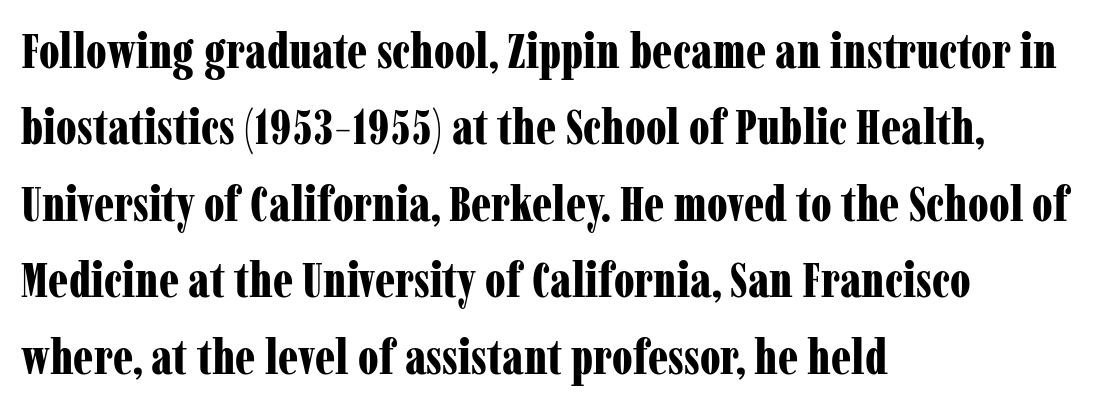
Is the letter spacing exaggerated? No — it looks like the ordinary default. Each row of text sits above clean, open space. These lines stack with their left ends in a neat column. These lines sit exactly where default settings would place them. This is heavy type, rendered in bold. The passage shown is typed in a proportional face where columns would drift.
